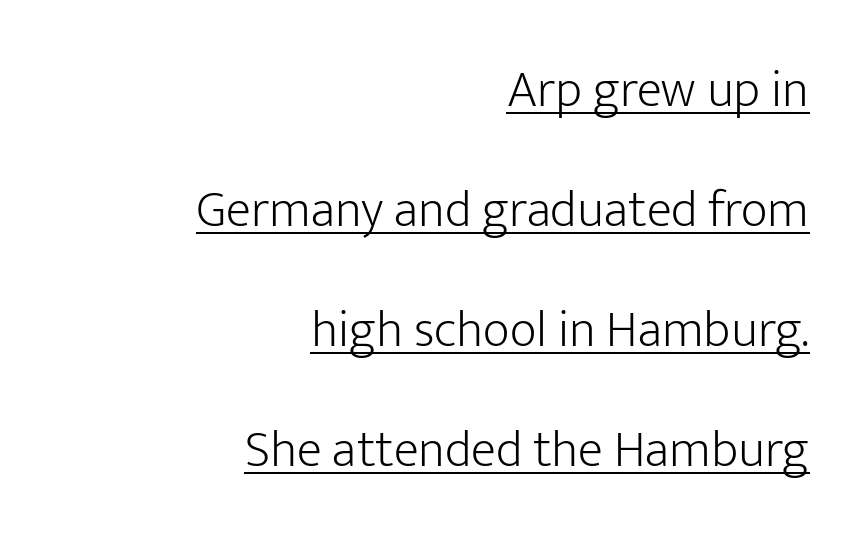
{"serif": "no", "italic": "no", "bold": "no", "weight": "light", "width": "normal", "stroke_contrast": "low", "x_height": "medium", "monospaced": "no", "underline": "yes", "align": "right", "line_spacing": "loose", "line_spacing_ratio": 2.31, "letter_spacing": "normal", "letter_spacing_em": 0.0, "glyph_px": 52}
